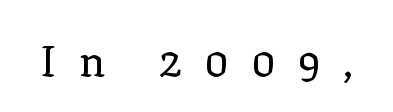
The space beneath each line is pristine and unruled. Think of a printed novel: that variable character pitch is what you see here. Heaviness? Minimal to ordinary, like unemphasized prose. The lettering holds an erect, upright posture throughout. Here the glyphs are tracked loosely, breaking word shapes into spaced letters.
